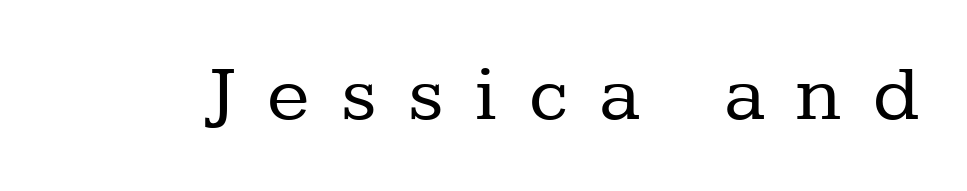
In terms of letterspacing, this is a distinctly airy, spread setting. The weight would be labelled regular, book, light, or lighter still. Beneath every word, the page is bare. The font's upright variant was chosen for this text.
